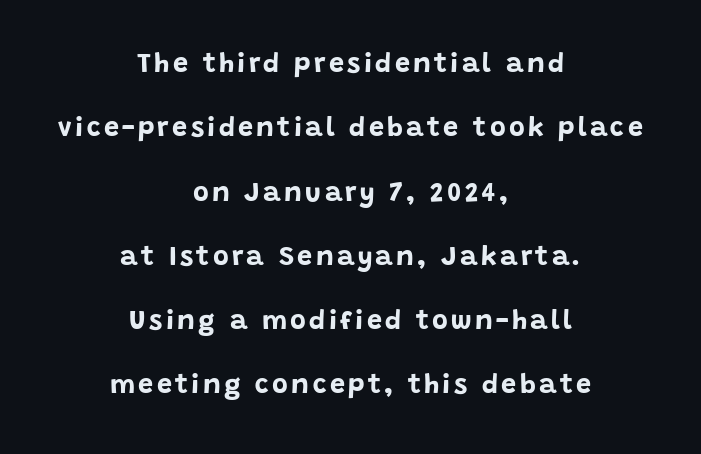
Has an underline been added? It has not. The space between consecutive lines is lavish. Set as a true bold cut, around the 700 mark. The setting favours the middle, as headings and verse often do.
